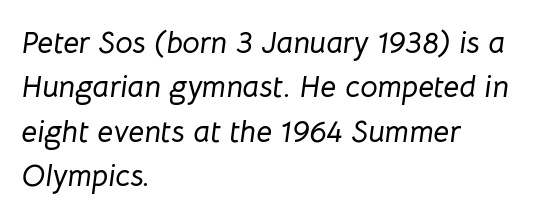
The image shows 31 px text type, italic (leaning right); set left-aligned, normal line spacing (1.43x), normal letter spacing, not underlined; low stroke contrast and a medium x-height.
